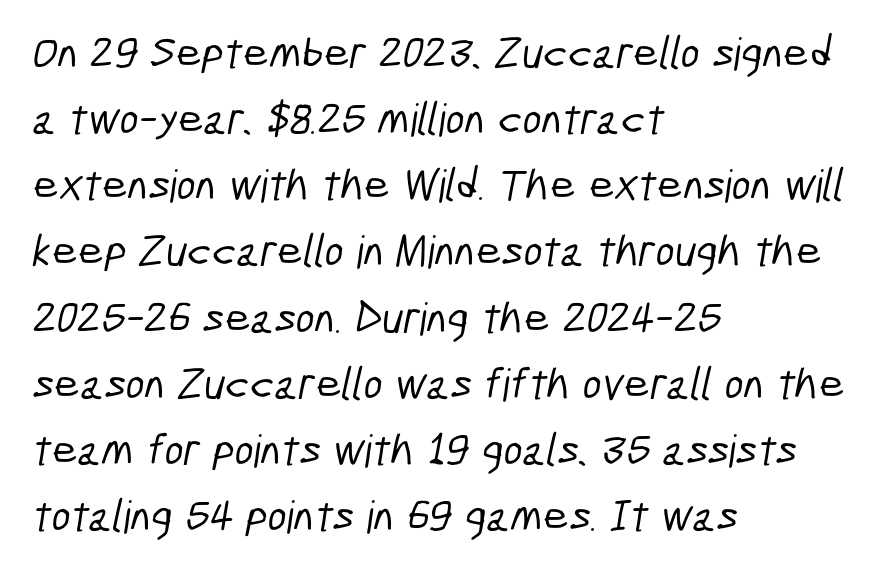
{"serif": "no", "width": "condensed", "stroke_contrast": "low", "x_height": "medium", "monospaced": "no", "underline": "no", "align": "left", "line_spacing": "normal", "line_spacing_ratio": 1.47, "letter_spacing": "normal", "letter_spacing_em": 0.0, "glyph_px": 45}
